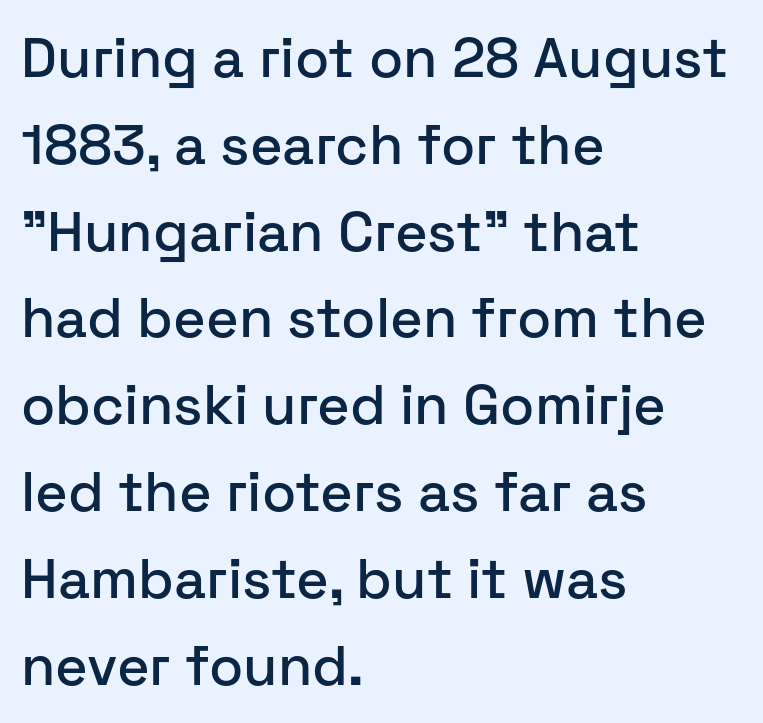
{"serif": "no", "italic": "no", "width": "normal", "stroke_contrast": "low", "x_height": "medium", "monospaced": "no", "underline": "no", "align": "left", "line_spacing": "normal", "line_spacing_ratio": 1.55, "letter_spacing": "normal", "letter_spacing_em": 0.0, "glyph_px": 56}
